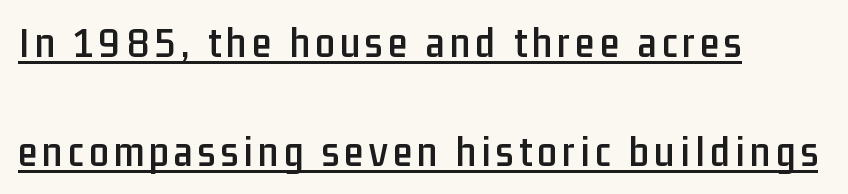
This sample uses an upright cut, with every glyph sitting square on the baseline. Short and long lines alike share a common starting point at left. Horizontal bands of white between lines are thick stripes. Unlike a traditional serif, this face leaves its strokes unadorned. Honestly, the underline is the first thing you notice here.
